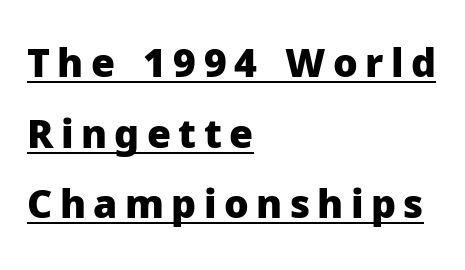
Q: Is the text bold? A: Yes.
Q: Is the text italic (slanted)? A: No, it is upright.
Q: Is the typeface a serif or a sans-serif typeface? A: Sans-serif.
Q: Is the text underlined? A: Yes.
Q: How is the paragraph aligned? A: Left-aligned.
Q: Width (condensed, normal, or wide)? A: Normal.
Q: Stroke contrast? A: Low.
Q: x-height? A: Medium.
Q: Monospaced? A: No.
